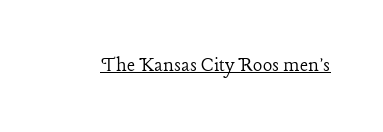
{"italic": "no", "bold": "no", "underline": "yes", "letter_spacing": "normal", "letter_spacing_em": 0.0, "glyph_px": 22}
